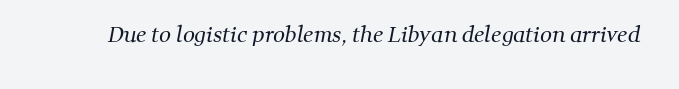
Students, note that the glyphs here touch the page at normal intervals. The typesetting does not lean heavy: it is not bold. Descender tails drop into unmarked territory.
